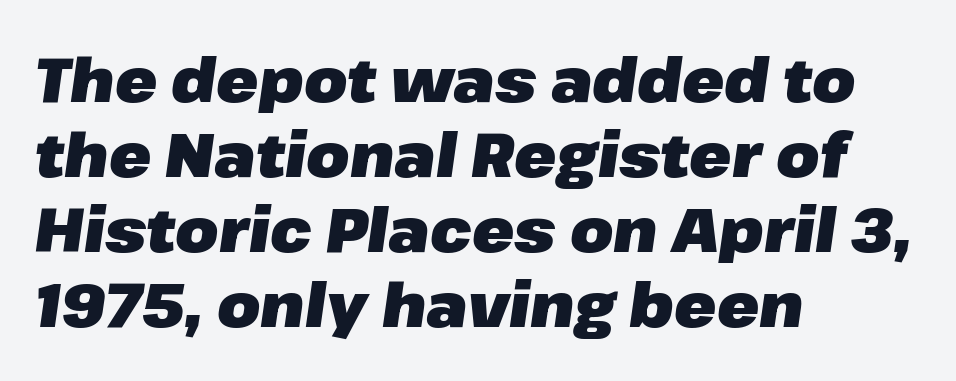
The image shows 62 px heavy type, italic (leaning right); set left-aligned, line spacing 1.21x, normal letter spacing, not underlined; low stroke contrast and a medium x-height.
